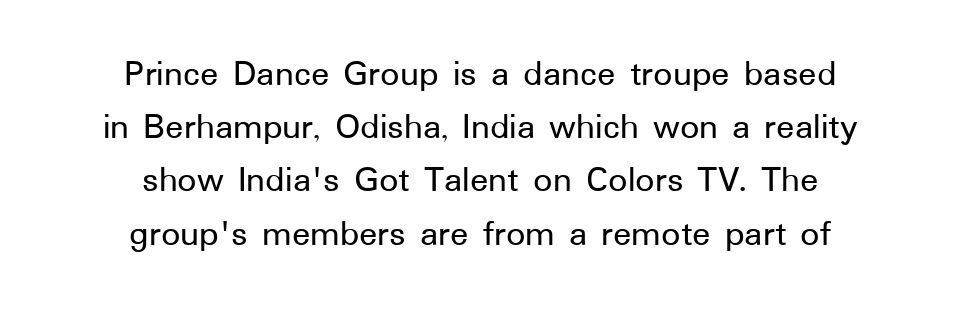
These lines are composed in type without serifs. You can tell it's not italic because the verticals are truly vertical. The glyphs are unaccompanied by any horizontal stroke below them. Words appear dense and cohesive because spacing is normal.
